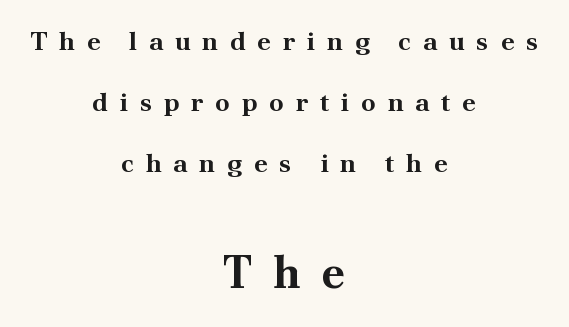
The image shows 45 px bold serif type, upright; set centered, loose line spacing (2.35x), unusually wide letter spacing (+0.45 em), not underlined; the second (bottom) block is 1.73x larger; medium stroke contrast and a small x-height.
